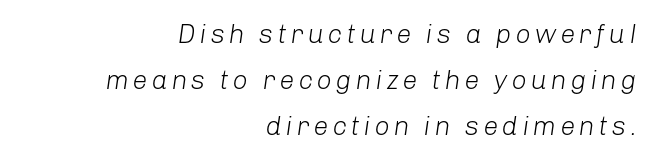
{"italic": "yes", "lean": "right", "slant_degrees": 8, "bold": "no", "underline": "no", "align": "right", "line_spacing_ratio": 1.71, "glyph_px": 27}
